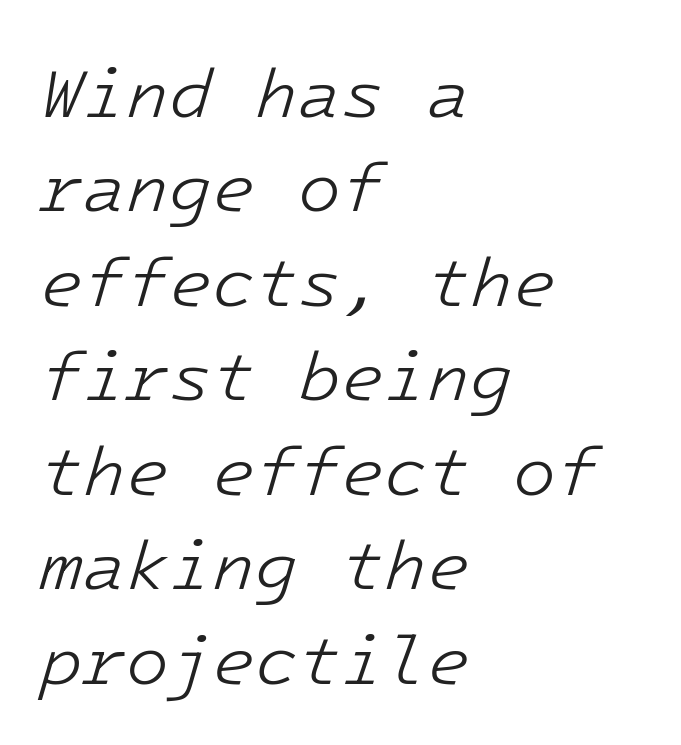
Q: Is the text bold? A: No.
Q: Is the text italic (slanted)? A: Yes, it leans right by about 16 degrees.
Q: Is the text underlined? A: No.
Q: How is the paragraph aligned? A: Left-aligned.
Q: Is the spacing between letters normal or unusually wide? A: Normal.
Q: Is the spacing between lines tight, normal or loose? A: Normal.
Q: Width (condensed, normal, or wide)? A: Normal.
Q: Stroke contrast? A: Low.
Q: x-height? A: Medium.
Q: Monospaced? A: Yes.
